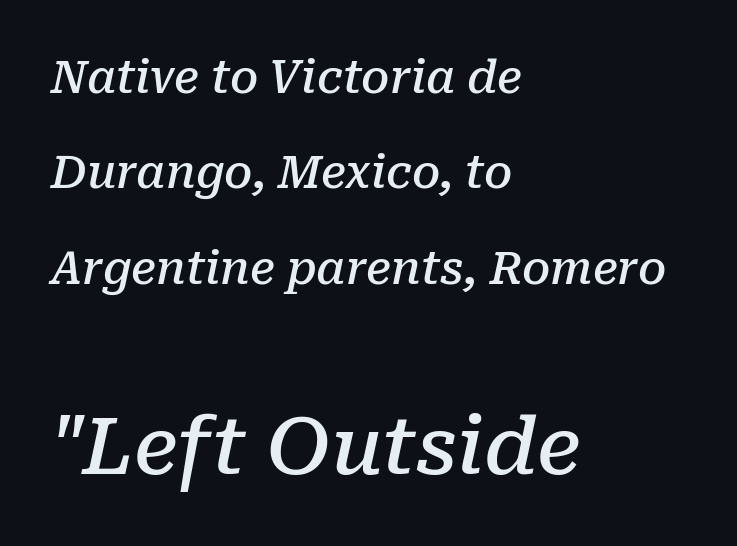
Q: Is the text bold? A: Semi-bold.
Q: Is the text italic (slanted)? A: Yes, it leans right by about 10 degrees.
Q: Is the typeface a serif or a sans-serif typeface? A: Serif.
Q: Is the text underlined? A: No.
Q: How is the paragraph aligned? A: Left-aligned.
Q: Is the spacing between letters normal or unusually wide? A: Normal.
Q: Is the spacing between lines tight, normal or loose? A: Loose.
Q: Which block of text is set in a larger size, the first (top) or the second (bottom)? A: The second (bottom) one.
Q: Width (condensed, normal, or wide)? A: Normal.
Q: Stroke contrast? A: Low.
Q: x-height? A: Medium.
Q: Monospaced? A: No.
